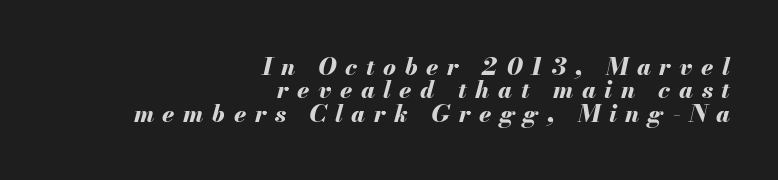
{"italic": "yes", "lean": "right", "slant_degrees": 13, "bold": "yes", "underline": "no", "align": "right", "line_spacing": "tight", "line_spacing_ratio": 0.97, "letter_spacing": "wide", "letter_spacing_em": 0.36, "glyph_px": 24}
